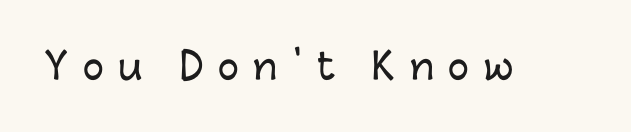
Q: Is the text italic (slanted)? A: No, it is upright.
Q: Is the typeface a serif or a sans-serif typeface? A: Sans-serif.
Q: Is the text underlined? A: No.
Q: Is the spacing between letters normal or unusually wide? A: Unusually wide.
Q: Width (condensed, normal, or wide)? A: Normal.
Q: Stroke contrast? A: Low.
Q: x-height? A: Medium.
Q: Monospaced? A: No.
